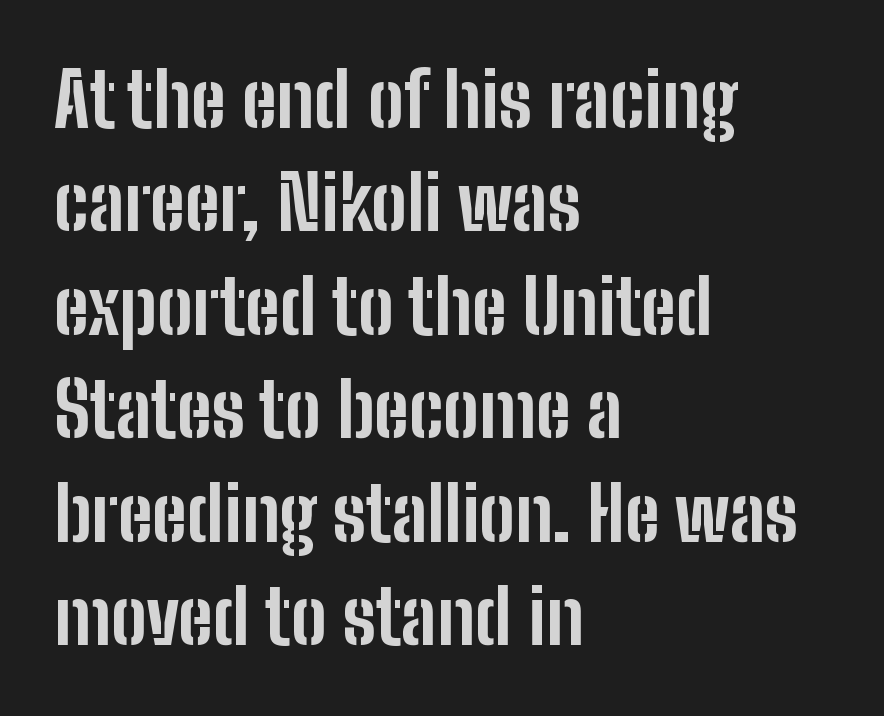
Each new line begins a customary step beneath the previous one. One-word summary of the alignment: left. Descenders are the only things crossing below the line. This sample has the flowing, uneven cadence of proportional lettering.
